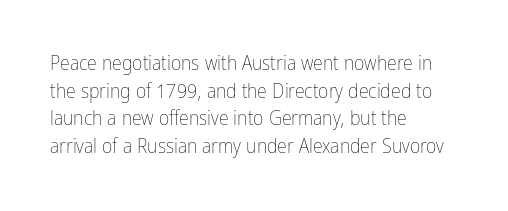
The image shows 20 px text type, upright; set left-aligned, normal line spacing (1.38x), normal letter spacing, not underlined.
